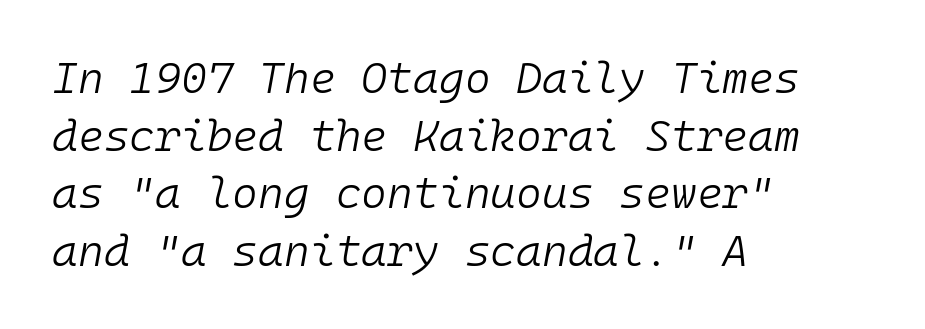
Here the glyphs are tracked normally, forming tight word shapes. Vertical spacing — default. Letters rest on an invisible, unmarked baseline. Layout note: lines flush left.
